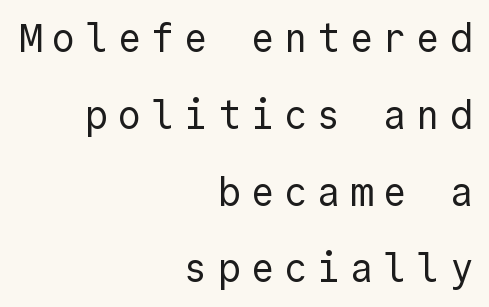
{"serif": "no", "italic": "no", "bold": "no", "weight": "regular", "width": "normal", "x_height": "medium", "monospaced": "yes", "underline": "no", "align": "right", "line_spacing": "loose", "line_spacing_ratio": 1.97, "letter_spacing": "wide", "letter_spacing_em": 0.25, "glyph_px": 39}
